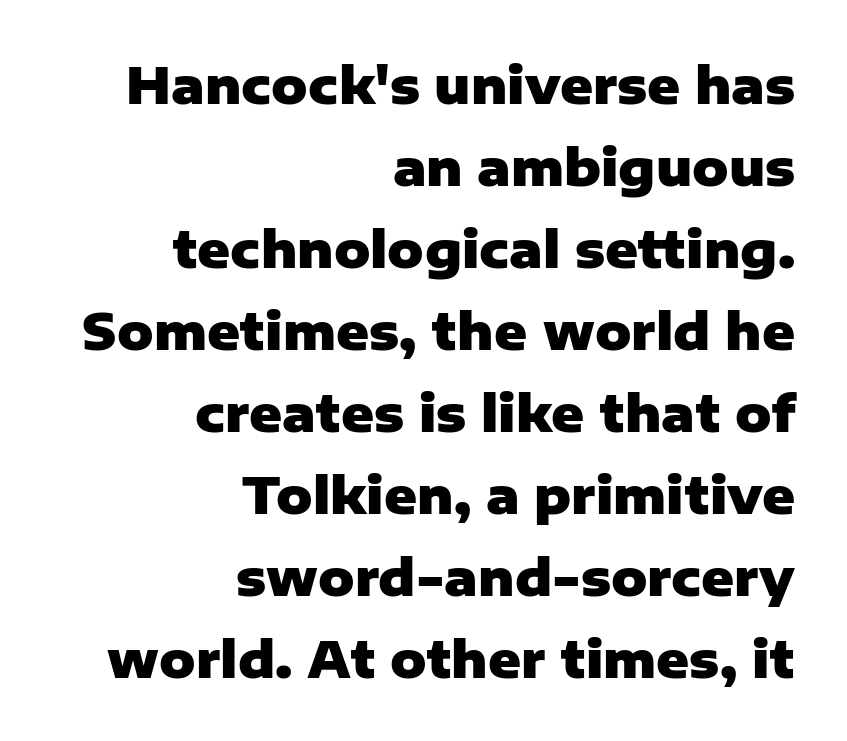
The image shows 50 px heavy sans-serif type, upright; set right-aligned, normal line spacing (1.64x), normal letter spacing, not underlined; low stroke contrast and a medium x-height.
